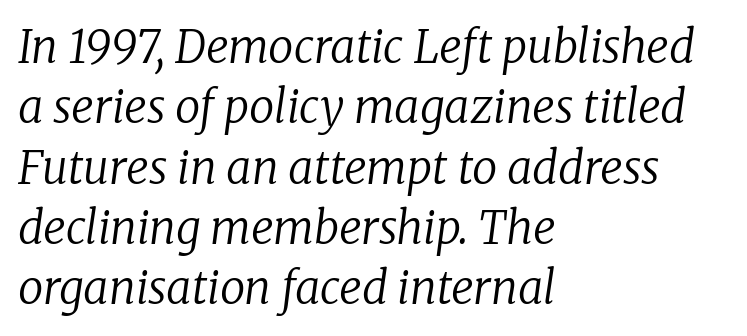
The image shows 45 px regular-weight serif type, italic (leaning right); set left-aligned, normal line spacing (1.34x), normal letter spacing, not underlined; low stroke contrast and a medium x-height.
